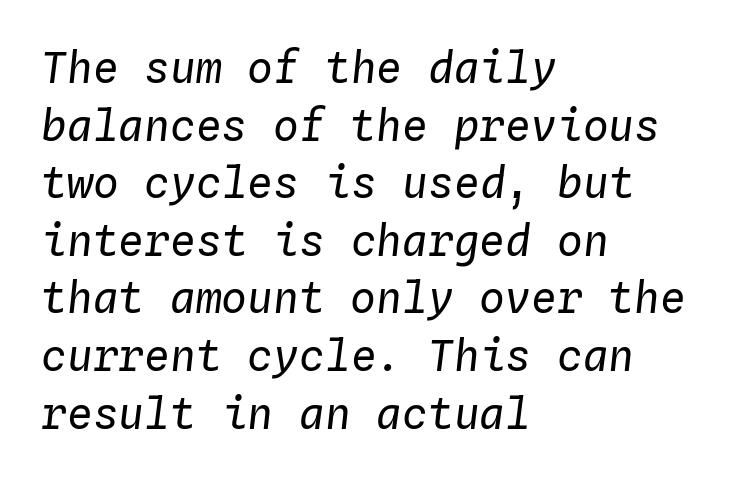
Slant detected: the letters are inclined. Short note: letters normally spaced. Leading: standard. Monospaced: the letters line up in strict vertical columns. The typesetter chose a ragged-right arrangement here.
